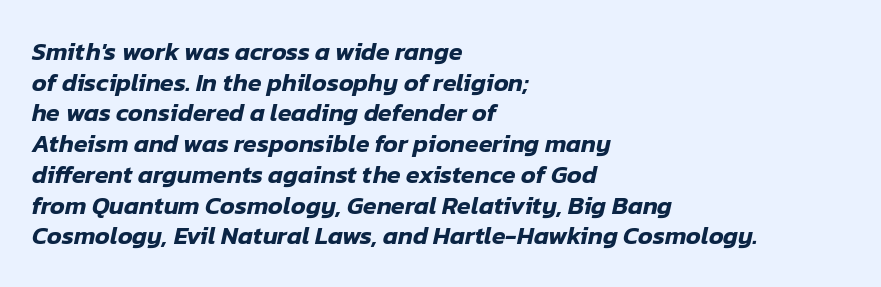
{"italic": "yes", "lean": "right", "slant_degrees": 12, "underline": "no", "align": "left", "line_spacing_ratio": 1.23, "letter_spacing": "normal", "letter_spacing_em": 0.0, "glyph_px": 25}
